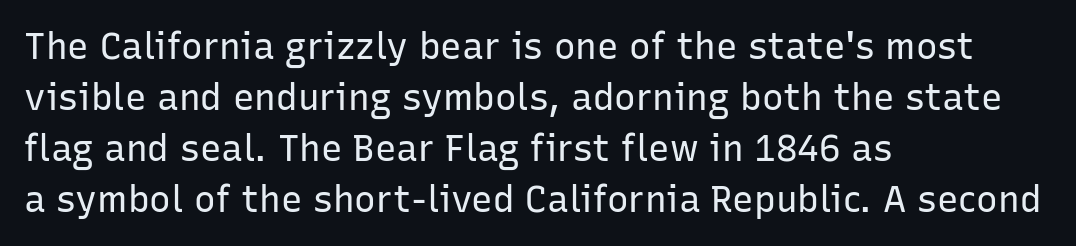
{"serif": "no", "italic": "no", "bold": "no", "weight": "regular", "width": "normal", "stroke_contrast": "low", "x_height": "medium", "monospaced": "no", "underline": "no", "align": "left", "line_spacing": "normal", "line_spacing_ratio": 1.42, "letter_spacing": "normal", "letter_spacing_em": 0.0, "glyph_px": 36}
